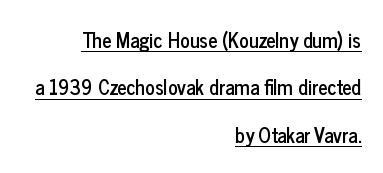
The passage shown stacks its lines with a broad gap. Like a heading marked for emphasis, these lines bear an underscore. Leftover space on each line is placed entirely before the opening word. These lines keep a tight, regular rhythm from letter to letter. In terms of posture, this sample is upright.
